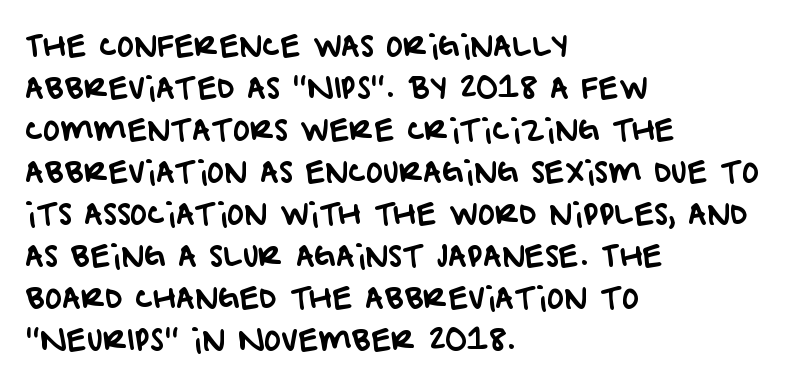
The image shows 29 px sans-serif type; set left-aligned, normal line spacing (1.45x), normal letter spacing, not underlined; low stroke contrast and a large x-height.
